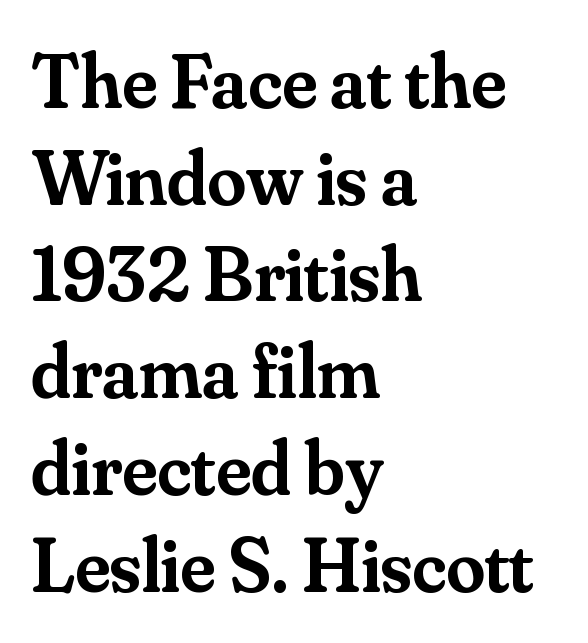
Q: Is the text bold? A: Semi-bold.
Q: Is the text italic (slanted)? A: No, it is upright.
Q: Is the typeface a serif or a sans-serif typeface? A: Serif.
Q: Is the text underlined? A: No.
Q: How is the paragraph aligned? A: Left-aligned.
Q: Is the spacing between letters normal or unusually wide? A: Normal.
Q: Width (condensed, normal, or wide)? A: Normal.
Q: Stroke contrast? A: Medium.
Q: x-height? A: Small.
Q: Monospaced? A: No.
